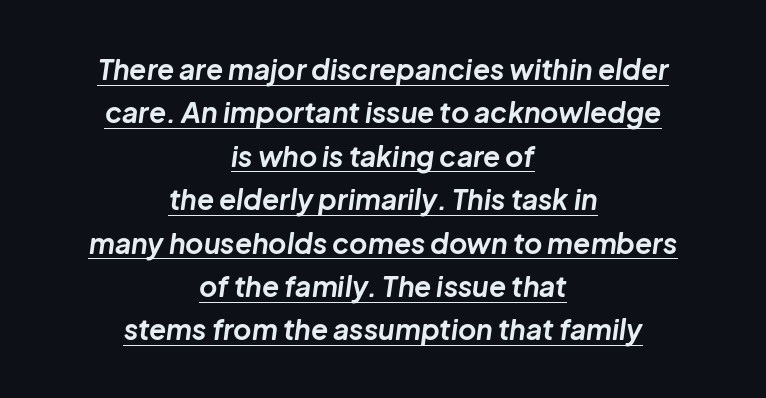
The image shows 28 px bold type, italic (leaning right); set centered, normal line spacing (1.55x), normal letter spacing, underlined; low stroke contrast and a medium x-height.
